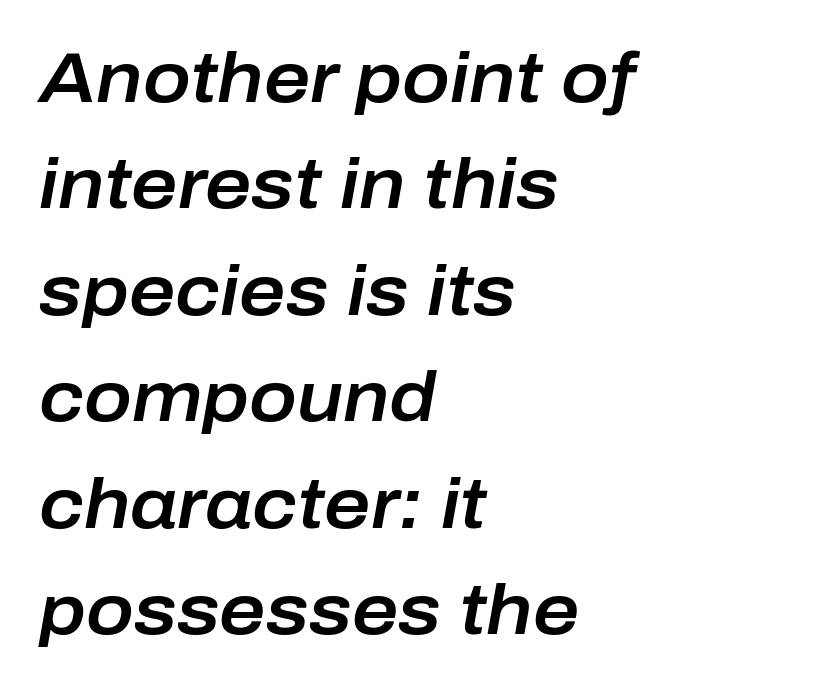
The image shows 71 px text type, italic (leaning right); set left-aligned, normal line spacing (1.5x), normal letter spacing, not underlined; low stroke contrast and a medium x-height.
